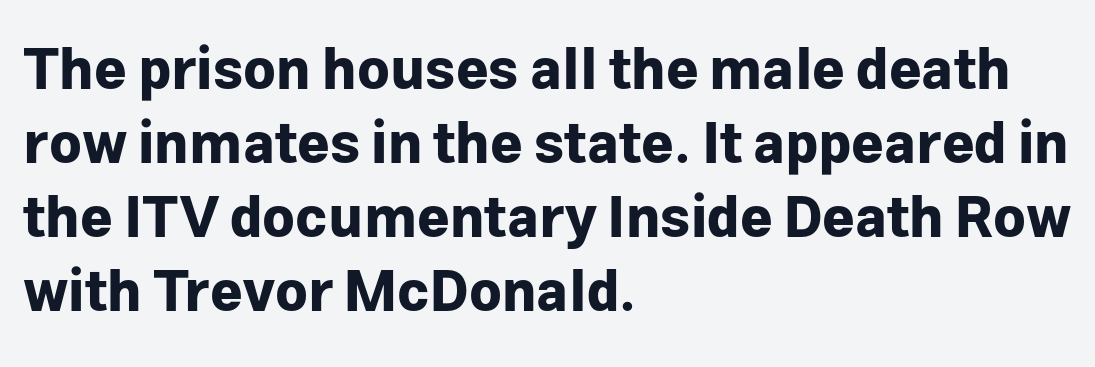
{"serif": "no", "italic": "no", "bold": "yes", "weight": "bold", "width": "normal", "stroke_contrast": "low", "x_height": "medium", "monospaced": "no", "underline": "no", "align": "left", "line_spacing": "normal", "line_spacing_ratio": 1.32, "letter_spacing": "normal", "letter_spacing_em": 0.0, "glyph_px": 56}
